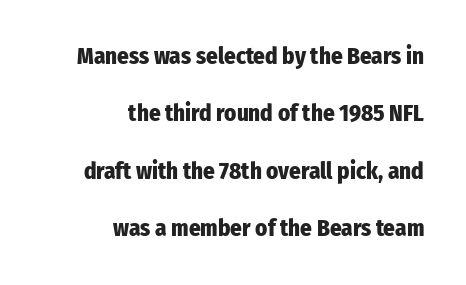
Q: Is the text bold? A: Yes.
Q: Is the text italic (slanted)? A: No, it is upright.
Q: Is the text underlined? A: No.
Q: How is the paragraph aligned? A: Right-aligned.
Q: Is the spacing between letters normal or unusually wide? A: Normal.
Q: Is the spacing between lines tight, normal or loose? A: Loose.
